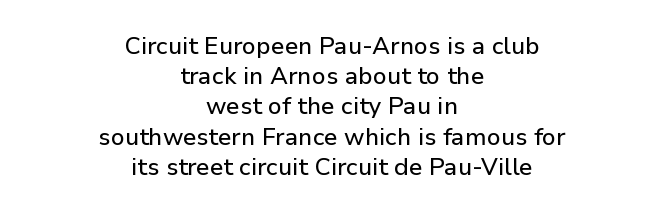
The image shows 24 px text type, upright; set centered, normal line spacing (1.26x), normal letter spacing, not underlined.
